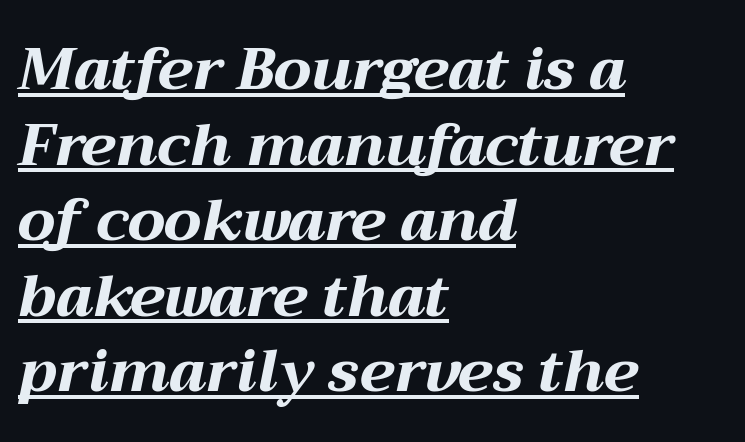
The image shows 59 px bold, wide type, italic (leaning right); set left-aligned, normal line spacing (1.28x), normal letter spacing, underlined; medium stroke contrast and a medium x-height.
